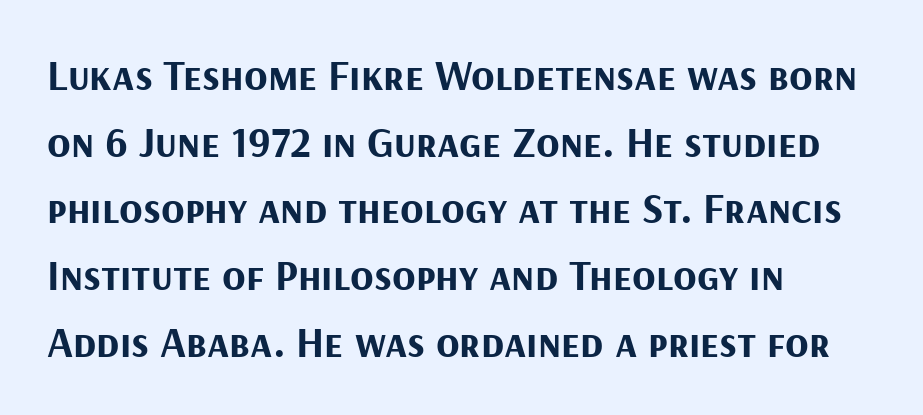
The image shows 43 px bold sans-serif type, upright; set left-aligned, normal line spacing (1.55x), normal letter spacing, not underlined; medium stroke contrast and a medium x-height.
